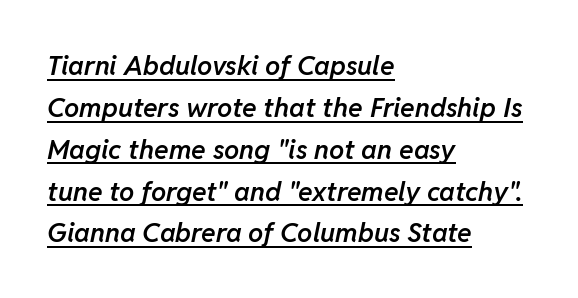
The image shows 27 px text type, italic (leaning right); set left-aligned, normal line spacing (1.55x), normal letter spacing, underlined.
